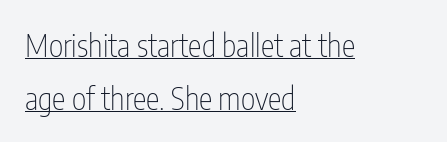
The image shows 31 px thin, condensed sans-serif type, upright; set left-aligned, normal line spacing (1.7x), normal letter spacing, underlined; low stroke contrast and a medium x-height.
